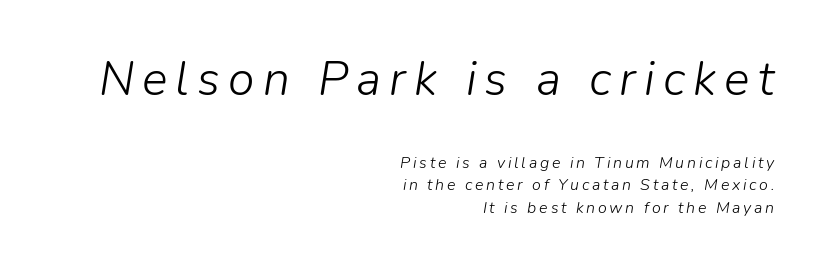
{"italic": "yes", "lean": "right", "slant_degrees": 9, "bold": "no", "weight": "light", "width": "normal", "stroke_contrast": "low", "x_height": "medium", "monospaced": "no", "underline": "no", "align": "right", "line_spacing": "normal", "line_spacing_ratio": 1.39, "larger_block": "first", "size_ratio": 3.0, "glyph_px": 48}
